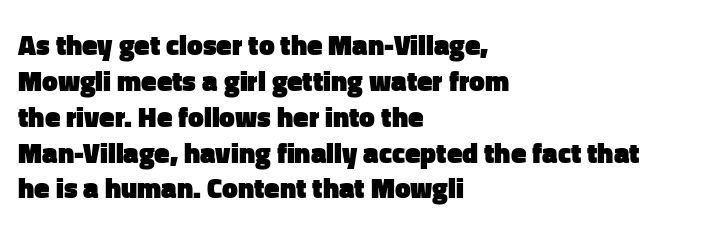
The designer left line spacing at the default. Visually the block forms a straight wall on the left and a jagged coastline on the right. Looks like regular typesetting: each glyph gets only the width it needs. The line texture is even and compact thanks to regular tracking. The space beneath each line is pristine and unruled. This is sans-serif lettering, the kind often seen on screens and signage.
